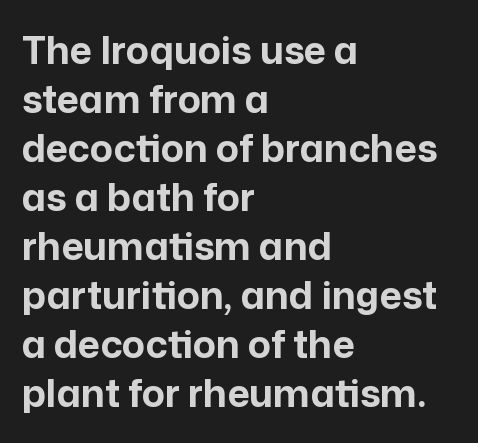
{"serif": "no", "italic": "no", "bold": "yes", "weight": "bold", "width": "normal", "stroke_contrast": "low", "x_height": "medium", "monospaced": "no", "underline": "no", "align": "left", "line_spacing": "normal", "line_spacing_ratio": 1.29, "letter_spacing": "normal", "letter_spacing_em": 0.0, "glyph_px": 38}
